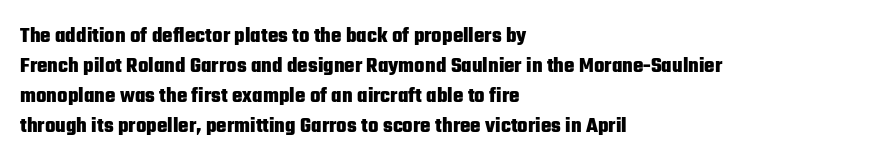
The image shows 22 px bold type, upright; set left-aligned, normal line spacing (1.36x), normal letter spacing, not underlined.
